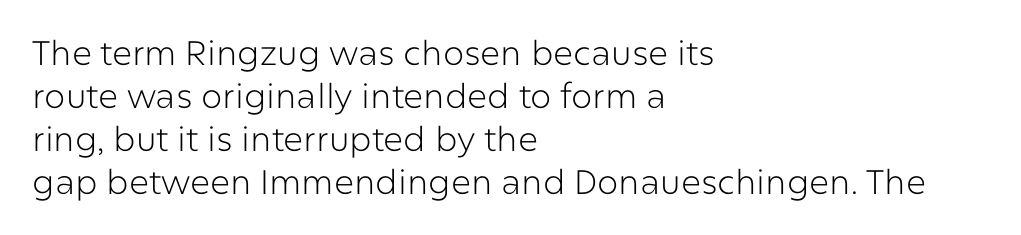
The image shows 34 px light sans-serif type, upright; set left-aligned, normal line spacing (1.26x), normal letter spacing, not underlined; low stroke contrast and a medium x-height.
